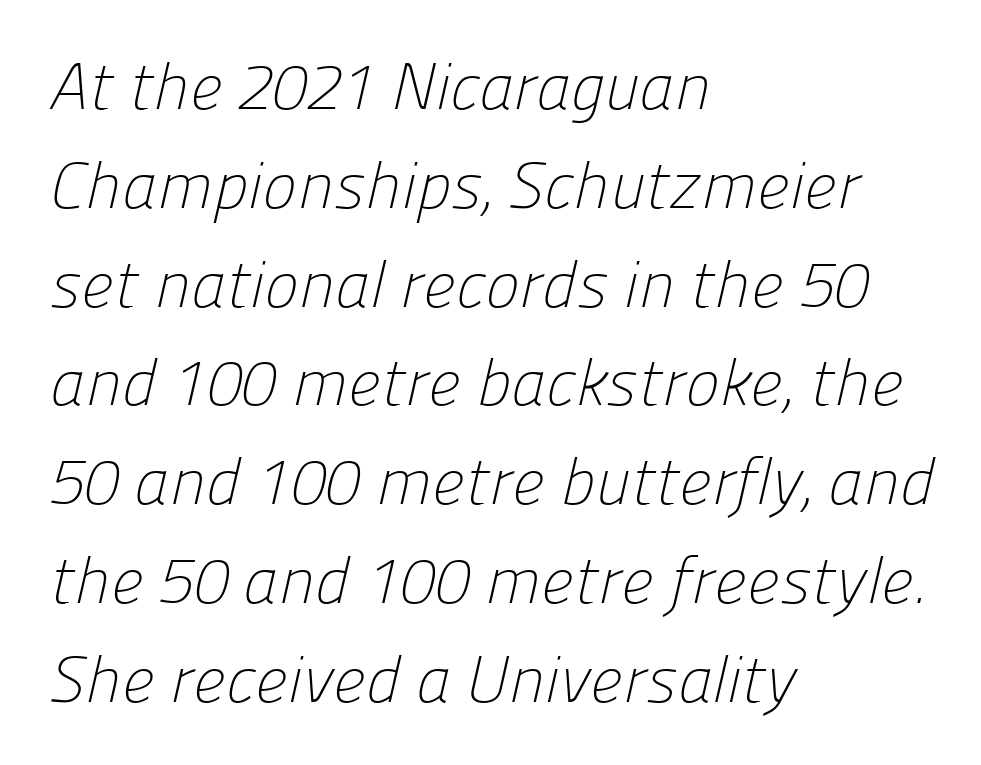
Q: Is the text bold? A: No.
Q: Is the typeface a serif or a sans-serif typeface? A: Sans-serif.
Q: Is the text underlined? A: No.
Q: How is the paragraph aligned? A: Left-aligned.
Q: Is the spacing between letters normal or unusually wide? A: Normal.
Q: Is the spacing between lines tight, normal or loose? A: Normal.
Q: Width (condensed, normal, or wide)? A: Normal.
Q: Stroke contrast? A: Low.
Q: x-height? A: Medium.
Q: Monospaced? A: No.
